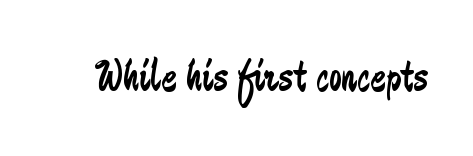
Q: Is the text bold? A: No.
Q: Is the text italic (slanted)? A: Yes.
Q: Is the typeface a serif or a sans-serif typeface? A: Sans-serif.
Q: Is the text underlined? A: No.
Q: Is the spacing between letters normal or unusually wide? A: Normal.
Q: Width (condensed, normal, or wide)? A: Condensed.
Q: Stroke contrast? A: Low.
Q: x-height? A: Small.
Q: Monospaced? A: No.
